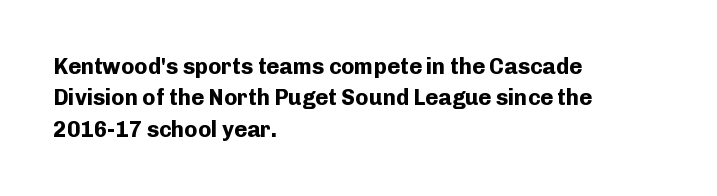
Q: Is the text bold? A: Yes.
Q: Is the text italic (slanted)? A: No, it is upright.
Q: Is the text underlined? A: No.
Q: How is the paragraph aligned? A: Left-aligned.
Q: Is the spacing between letters normal or unusually wide? A: Normal.
Q: Is the spacing between lines tight, normal or loose? A: Normal.
